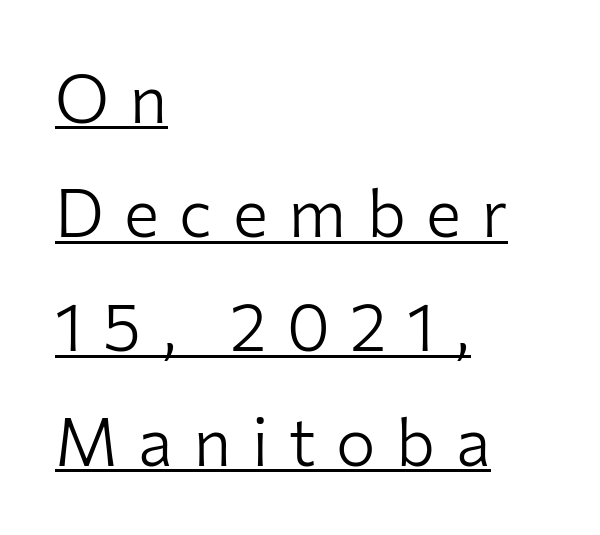
If you drew a line through each stem, it would be perfectly vertical. This reads as an unemphasized weight, regular at the heaviest. Emphasis is given by a line drawn under the lettering. The rendering inserts visible extra space after every character. If you drew a ruler down the left edge, every line would touch it. Check where the strokes stop: nothing finishes them off — pure sans.
